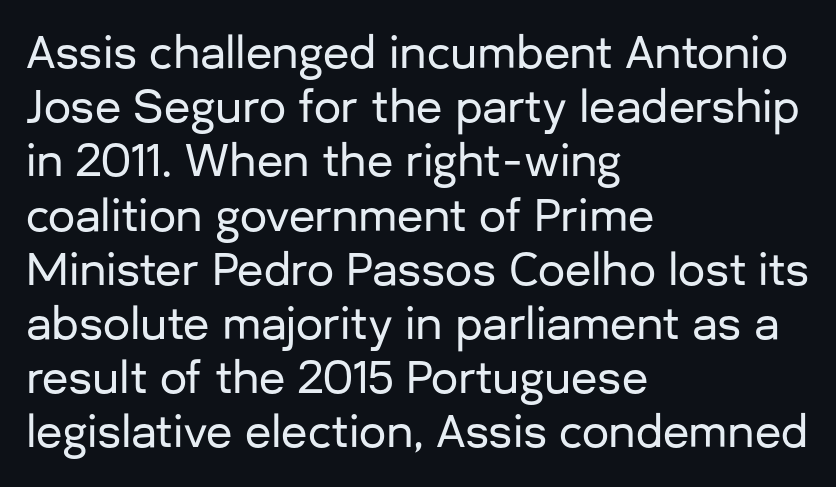
If you drew a ruler down the left edge, every line would touch it. The strip under each line holds only bare page. Think of a printed novel: that variable character pitch is what you see here. Characters remain perfectly vertical along every line.
